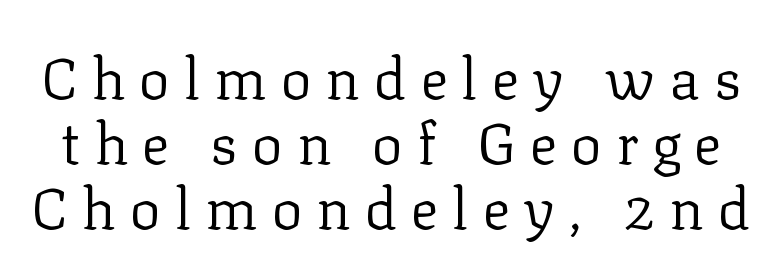
{"serif": "yes", "italic": "no", "bold": "no", "weight": "regular", "width": "normal", "stroke_contrast": "low", "x_height": "medium", "monospaced": "no", "underline": "no", "line_spacing": "tight", "line_spacing_ratio": 1.12, "letter_spacing": "wide", "letter_spacing_em": 0.24, "glyph_px": 58}
